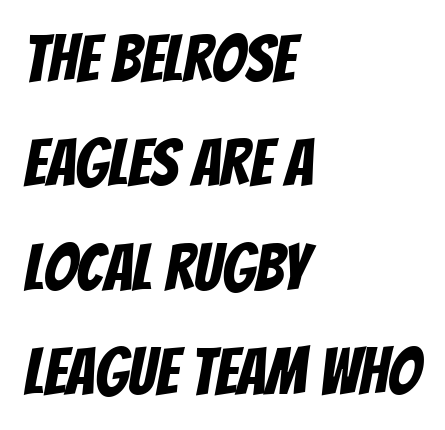
Regular leading. Words appear dense and cohesive because spacing is normal. Check the space under the baseline: it is left empty. This sample is left-justified, so line endings fall wherever the words run out. You can tell from the bare stems that sans-serif type was used.
